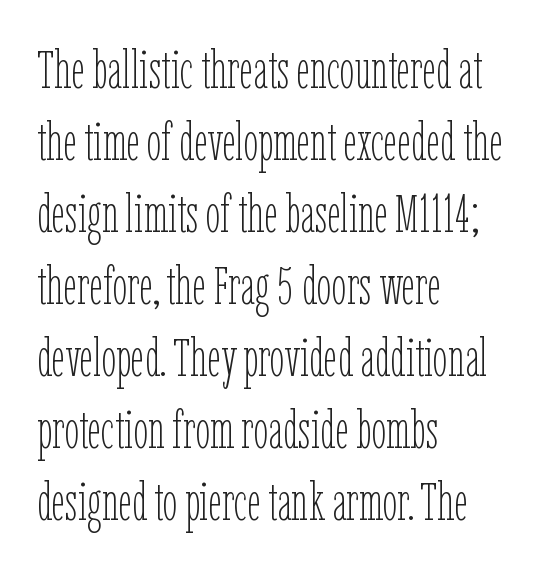
Q: Is the text bold? A: No.
Q: Is the text italic (slanted)? A: No, it is upright.
Q: Is the text underlined? A: No.
Q: How is the paragraph aligned? A: Left-aligned.
Q: Is the spacing between letters normal or unusually wide? A: Normal.
Q: Is the spacing between lines tight, normal or loose? A: Normal.
Q: Width (condensed, normal, or wide)? A: Condensed.
Q: Stroke contrast? A: Low.
Q: x-height? A: Medium.
Q: Monospaced? A: No.
